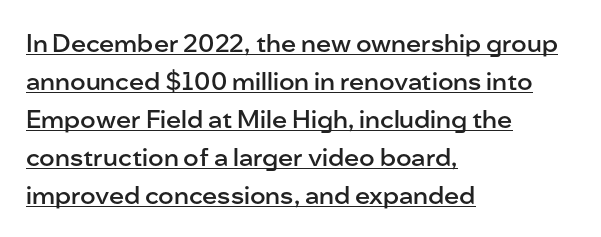
{"italic": "no", "bold": "semi", "underline": "yes", "align": "left", "line_spacing": "normal", "line_spacing_ratio": 1.52, "letter_spacing": "normal", "letter_spacing_em": 0.0, "glyph_px": 25}
